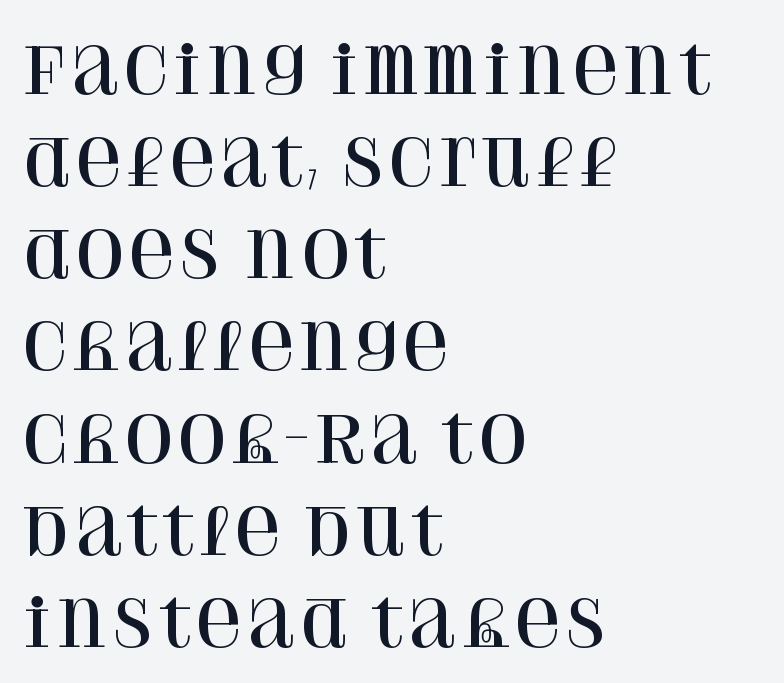
Students, observe: this is what conventionally led text looks like. If you drew a ruler down the left edge, every line would touch it. Short note: letters normally spaced. The rendering uses natural spacing where letterforms have individual widths.
